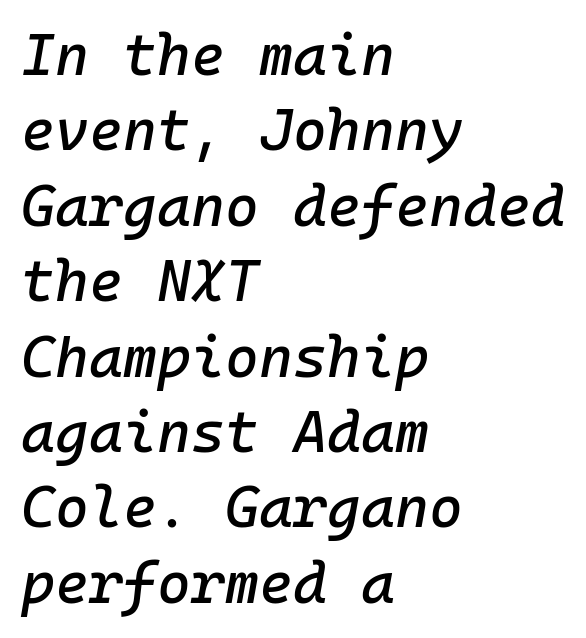
The image shows 58 px text type, italic (leaning right), monospaced; set left-aligned, normal line spacing (1.3x), normal letter spacing, not underlined; low stroke contrast and a medium x-height.
